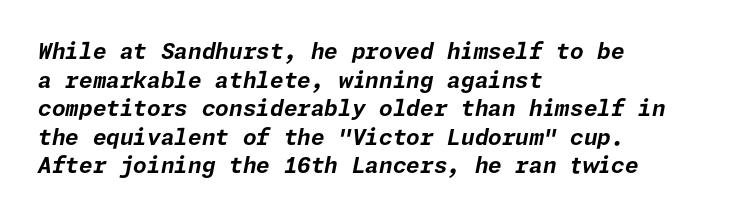
The image shows 22 px bold type, italic (leaning right); set left-aligned, normal line spacing (1.3x), normal letter spacing, not underlined.
